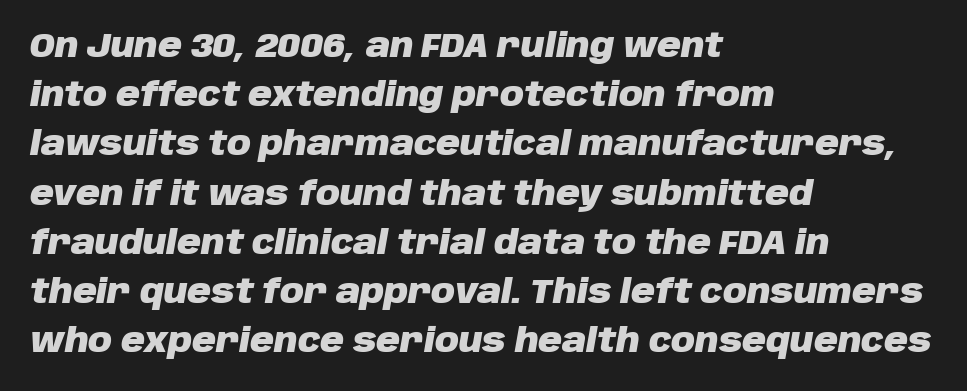
{"italic": "yes", "lean": "right", "slant_degrees": 10, "bold": "yes", "weight": "heavy", "width": "normal", "stroke_contrast": "low", "x_height": "large", "monospaced": "no", "underline": "no", "align": "left", "line_spacing": "normal", "line_spacing_ratio": 1.49, "letter_spacing": "normal", "letter_spacing_em": 0.0, "glyph_px": 33}
